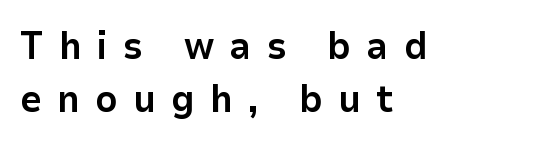
{"serif": "no", "italic": "no", "bold": "yes", "weight": "bold", "width": "normal", "stroke_contrast": "low", "x_height": "medium", "monospaced": "no", "underline": "no", "align": "left", "line_spacing": "normal", "line_spacing_ratio": 1.4, "letter_spacing": "wide", "letter_spacing_em": 0.4, "glyph_px": 38}
